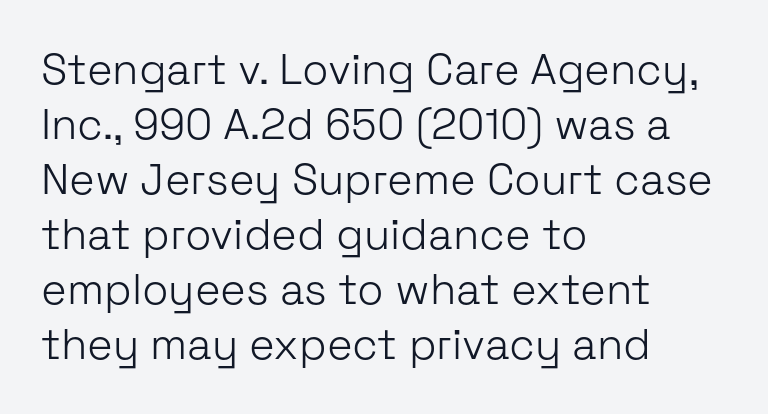
The image shows 43 px light sans-serif type, upright; set left-aligned, normal line spacing (1.28x), normal letter spacing, not underlined; low stroke contrast and a medium x-height.
